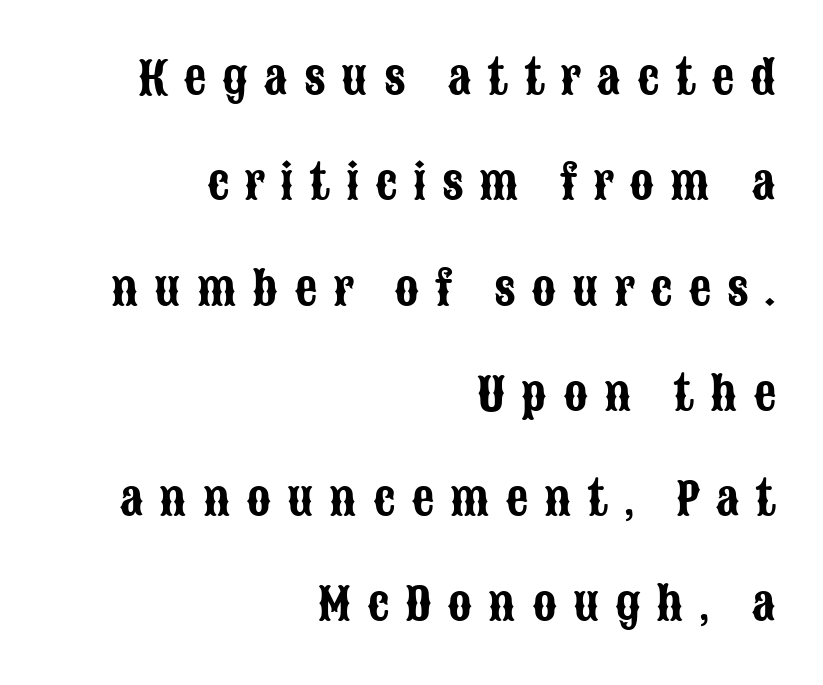
Q: Is the text italic (slanted)? A: No, it is upright.
Q: Is the typeface a serif or a sans-serif typeface? A: Sans-serif.
Q: Is the text underlined? A: No.
Q: How is the paragraph aligned? A: Right-aligned.
Q: Is the spacing between letters normal or unusually wide? A: Unusually wide.
Q: Is the spacing between lines tight, normal or loose? A: Loose.
Q: Width (condensed, normal, or wide)? A: Condensed.
Q: Stroke contrast? A: Low.
Q: x-height? A: Large.
Q: Monospaced? A: No.
